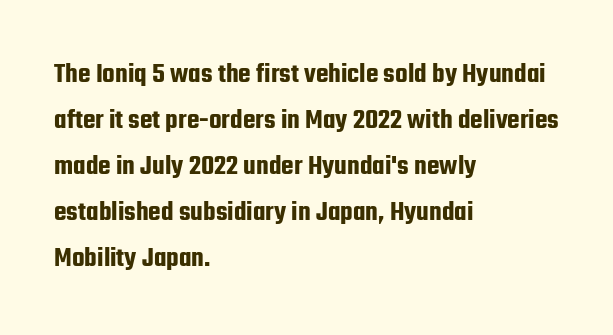
The image shows 29 px condensed sans-serif type, upright; set left-aligned, normal line spacing (1.59x), normal letter spacing, not underlined; low stroke contrast and a medium x-height.
